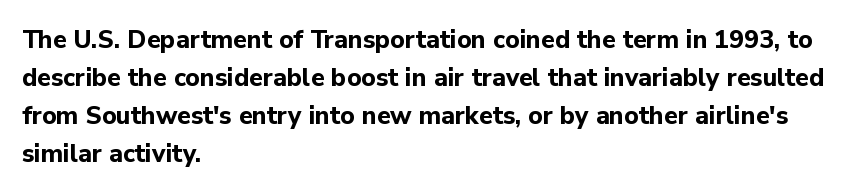
{"italic": "no", "bold": "yes", "underline": "no", "align": "left", "line_spacing": "normal", "line_spacing_ratio": 1.52, "letter_spacing": "normal", "letter_spacing_em": 0.0, "glyph_px": 25}
